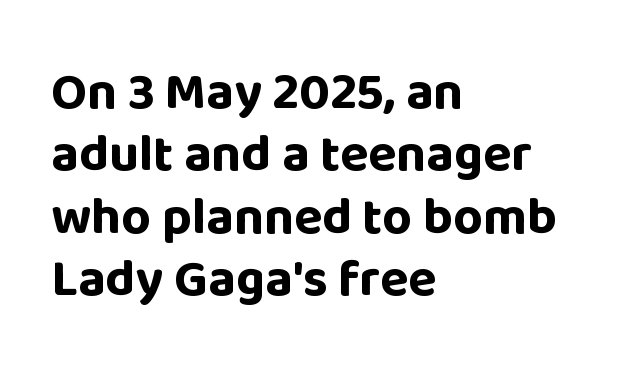
{"serif": "no", "italic": "no", "bold": "yes", "weight": "bold", "width": "normal", "stroke_contrast": "low", "x_height": "large", "monospaced": "no", "underline": "no", "align": "left", "line_spacing_ratio": 1.2, "letter_spacing": "normal", "letter_spacing_em": 0.0, "glyph_px": 52}
